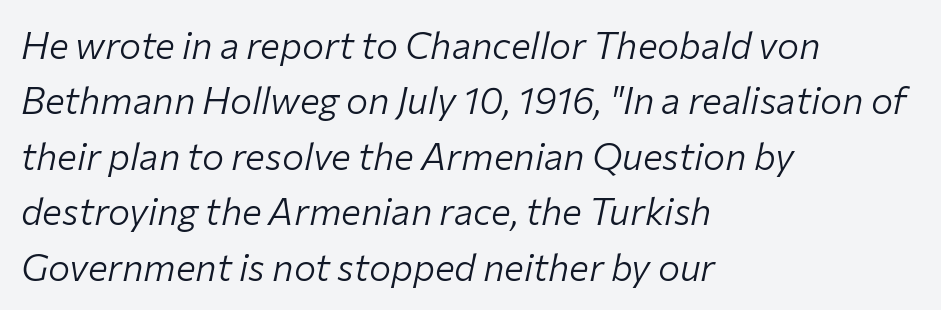
Teacher's note: observe the even left margin — that is flush-left alignment. Stems and bowls with no extra thickness — not bold. The whole block is typeset with a tilt. Compared with typical paragraphs, the rows here are spaced about the same.
